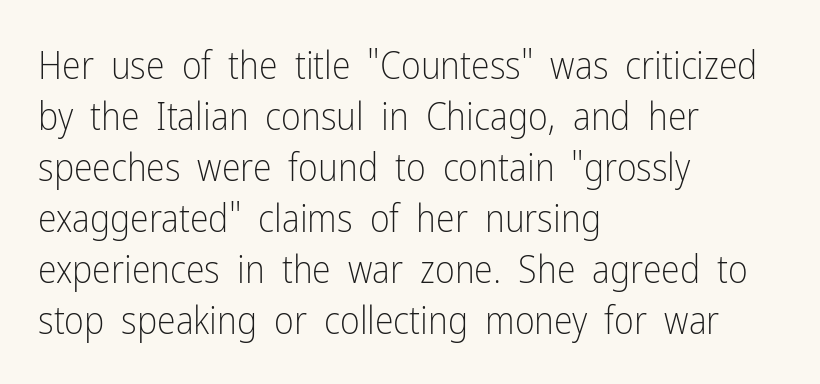
The image shows 38 px light, condensed sans-serif type, upright; set left-aligned, normal line spacing (1.34x), normal letter spacing, not underlined; low stroke contrast and a medium x-height.
